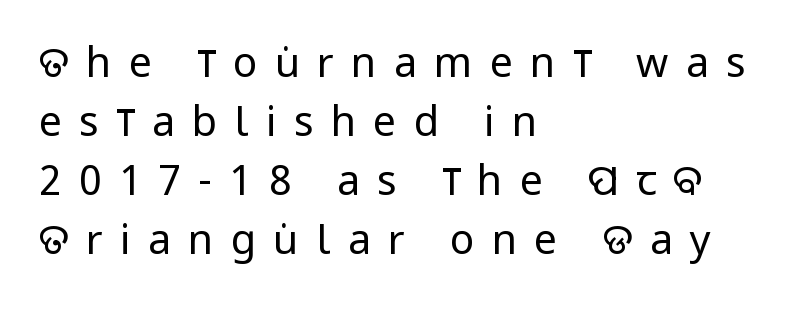
{"serif": "no", "italic": "no", "bold": "no", "weight": "regular", "width": "condensed", "stroke_contrast": "low", "x_height": "large", "monospaced": "no", "underline": "no", "align": "left", "line_spacing": "normal", "line_spacing_ratio": 1.44, "letter_spacing": "wide", "letter_spacing_em": 0.42, "glyph_px": 41}
